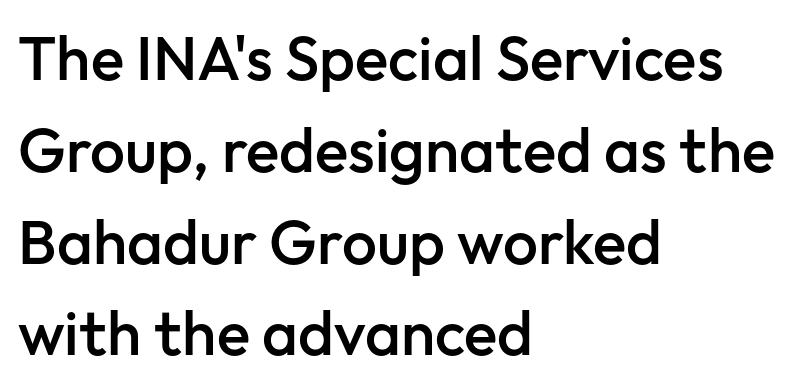
{"serif": "no", "italic": "no", "bold": "semi", "weight": "semibold", "width": "normal", "stroke_contrast": "low", "x_height": "medium", "monospaced": "no", "underline": "no", "align": "left", "line_spacing": "normal", "line_spacing_ratio": 1.48, "letter_spacing": "normal", "letter_spacing_em": 0.0, "glyph_px": 62}
